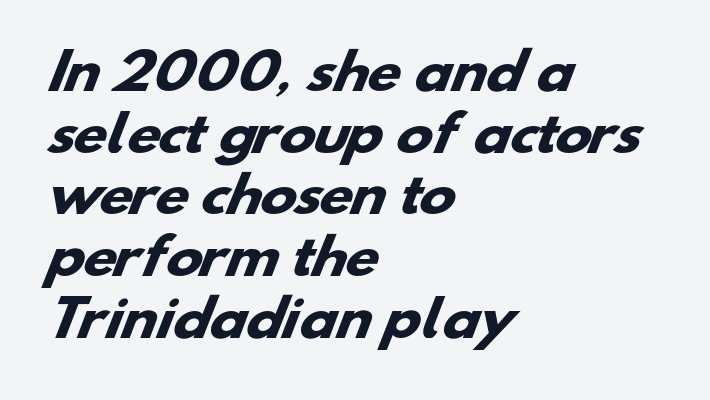
Q: Is the text bold? A: Yes.
Q: Is the typeface a serif or a sans-serif typeface? A: Sans-serif.
Q: Is the text underlined? A: No.
Q: How is the paragraph aligned? A: Left-aligned.
Q: Is the spacing between letters normal or unusually wide? A: Normal.
Q: Is the spacing between lines tight, normal or loose? A: Normal.
Q: Width (condensed, normal, or wide)? A: Wide.
Q: Stroke contrast? A: Low.
Q: x-height? A: Small.
Q: Monospaced? A: No.
